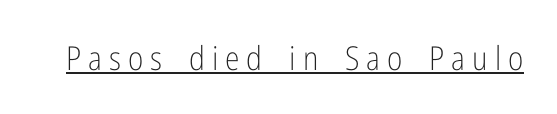
The font family rendered here belongs to the sans-serif group. Looks like regular typesetting: each glyph gets only the width it needs. Vertical strokes here are truly vertical. Think standard paragraph weight, or any step lighter than that. How are the letters spaced? Widely, with obvious added tracking.
